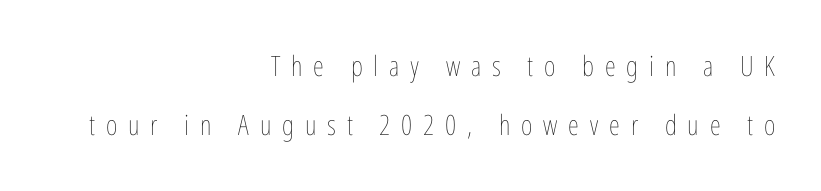
Q: Is the text bold? A: No.
Q: Is the text italic (slanted)? A: No, it is upright.
Q: Is the text underlined? A: No.
Q: How is the paragraph aligned? A: Right-aligned.
Q: Is the spacing between letters normal or unusually wide? A: Unusually wide.
Q: Is the spacing between lines tight, normal or loose? A: Loose.
Q: Width (condensed, normal, or wide)? A: Condensed.
Q: Stroke contrast? A: Low.
Q: x-height? A: Medium.
Q: Monospaced? A: No.
